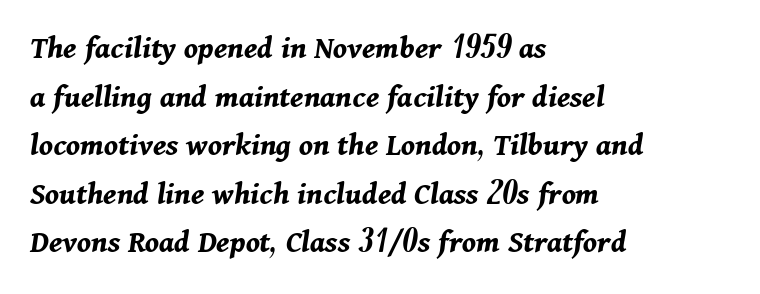
{"italic": "yes", "lean": "right", "slant_degrees": 11, "bold": "yes", "weight": "bold", "width": "normal", "stroke_contrast": "medium", "x_height": "medium", "monospaced": "no", "underline": "no", "align": "left", "line_spacing": "normal", "line_spacing_ratio": 1.47, "letter_spacing": "normal", "letter_spacing_em": 0.0, "glyph_px": 33}
